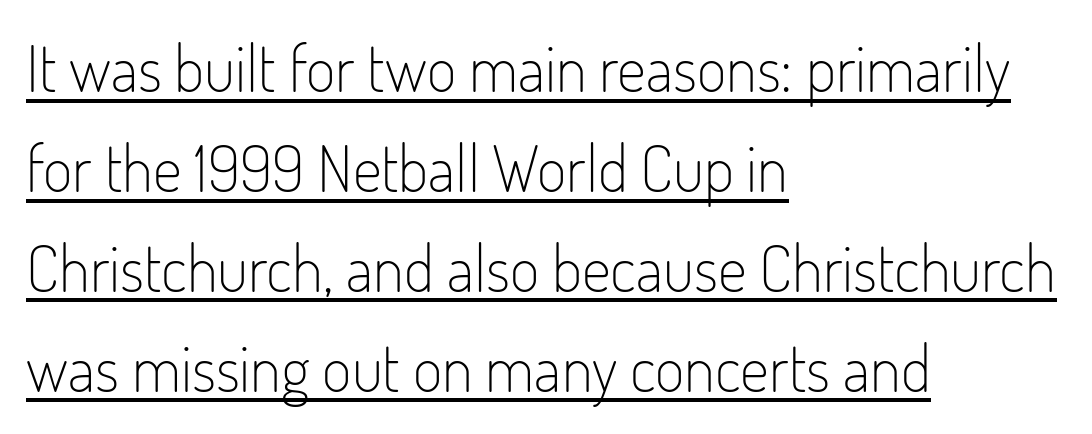
{"serif": "no", "italic": "no", "bold": "no", "weight": "light", "width": "condensed", "stroke_contrast": "low", "x_height": "small", "monospaced": "no", "underline": "yes", "align": "left", "line_spacing": "normal", "line_spacing_ratio": 1.56, "letter_spacing": "normal", "letter_spacing_em": 0.0, "glyph_px": 64}
